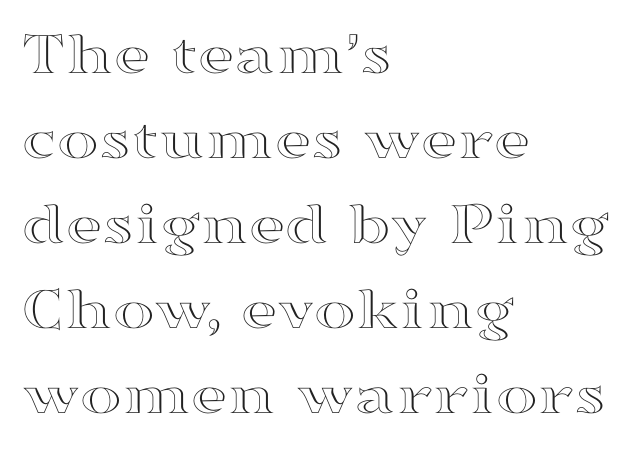
The image shows 63 px wide type, upright; set left-aligned, normal line spacing (1.35x), normal letter spacing, not underlined; a medium x-height.
